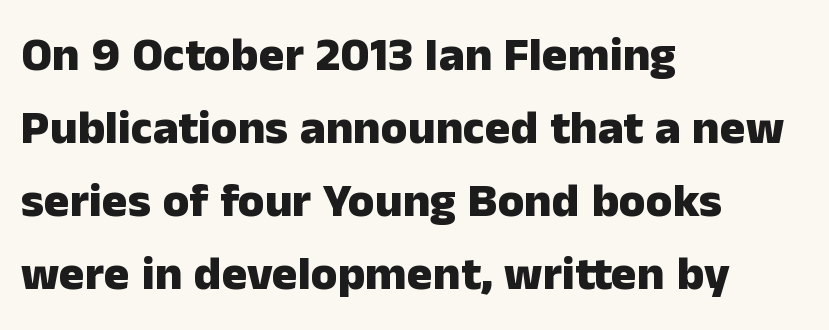
The letters stand straight up with perfectly vertical stems. The gap between lines stays unmarked. A classic flush-left, rag-right setting is used for this passage. The type family on display is of the sans-serif kind. Pretty heavy lettering here — definitely bold. Honestly, the row spacing looks completely unremarkable.
